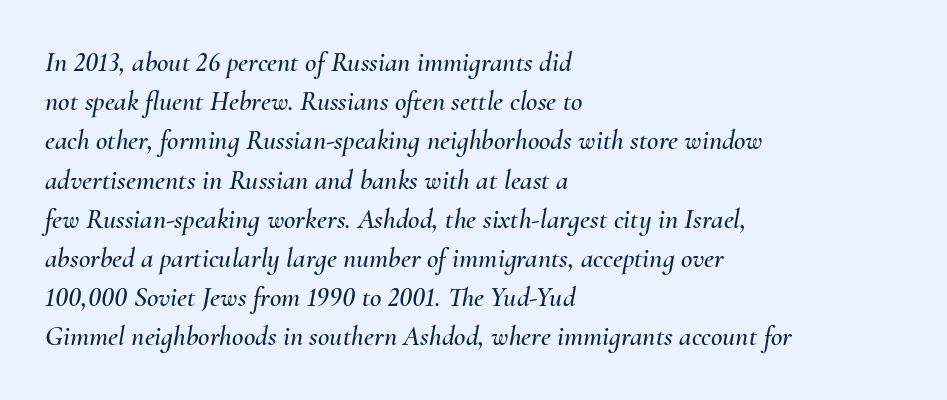
Is the type slanted? Yes — the strokes lean at a clear angle. These lines are rendered in a variable-pitch font. The paragraph shown leans on its left margin. Only glyphs here, with clear space below each row.
